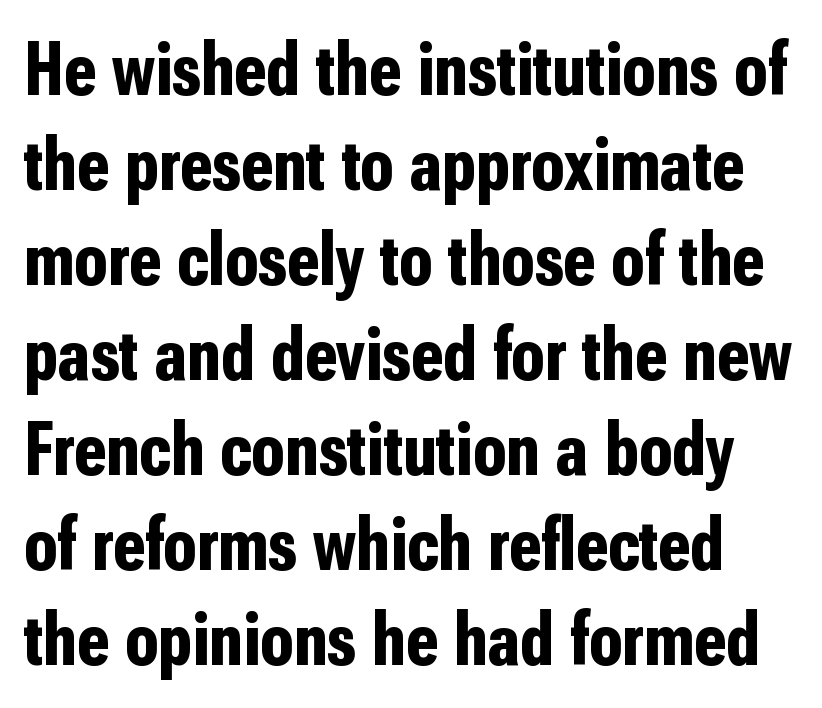
Only glyphs here, with clear space below each row. Does extra space separate the letters? No, they use regular spacing. Think of a printed novel: that variable character pitch is what you see here. The designer went with a sans here, leaving each stem footless.
